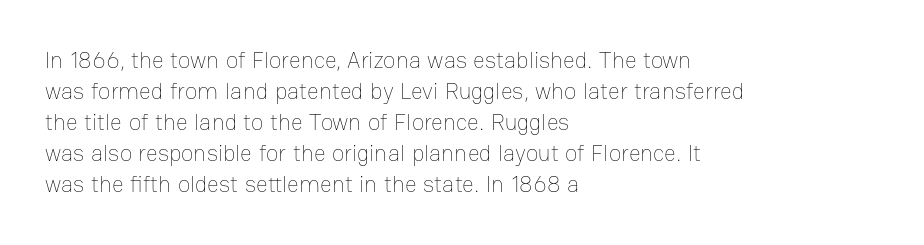
Posture: upright roman. The ragged edge is on the right, which tells us the setting is flush left. Reading down the column, the eye jumps a familiar distance to each next line. The specimen omits any rule beneath the text block's lines. The face looks like a standard text weight, possibly lighter.
